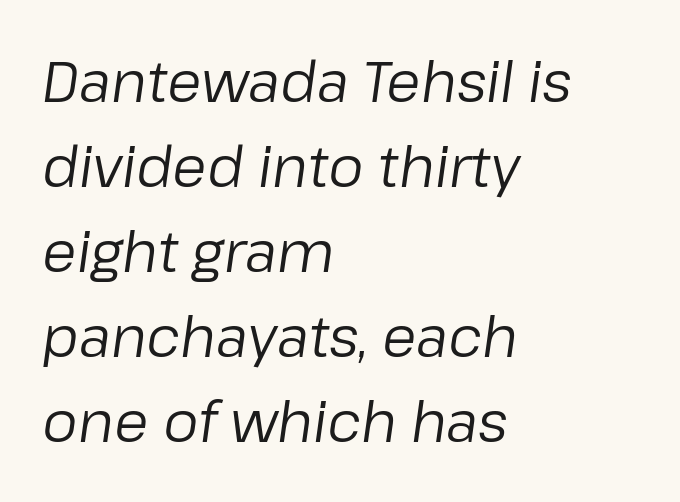
The lettering tilts uniformly, giving the passage an italic look. This rendering leaves character spacing at its baseline value. Bold? No — there's no thickening of the strokes. The face used here is proportionally spaced, like ordinary book or web type. Type without underlining. One-word summary of the alignment: left.
